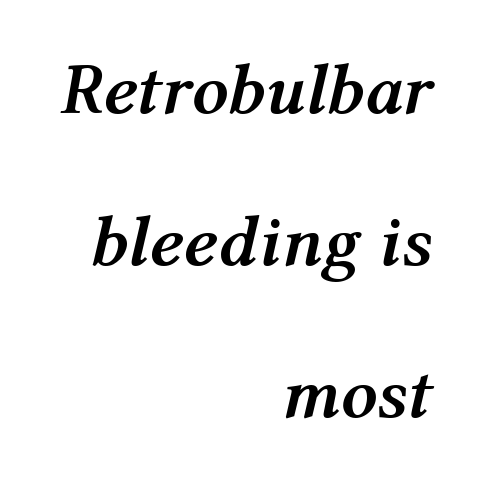
The image shows 72 px semibold type, italic (leaning right); set right-aligned, loose line spacing (2.11x), normal letter spacing, not underlined; medium stroke contrast and a medium x-height.
